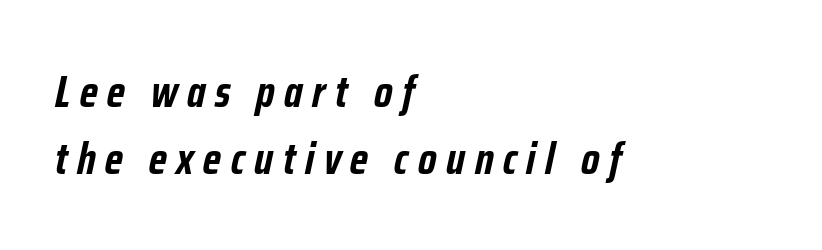
The image shows 45 px semibold, condensed type, italic (leaning right); set left-aligned, normal line spacing (1.5x), unusually wide letter spacing (+0.21 em), not underlined; low stroke contrast and a medium x-height.
